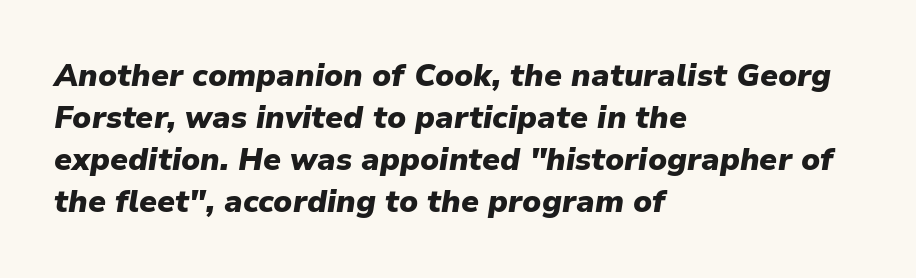
{"italic": "yes", "lean": "right", "slant_degrees": 9, "bold": "yes", "weight": "heavy", "width": "normal", "stroke_contrast": "low", "x_height": "medium", "monospaced": "no", "underline": "no", "align": "left", "line_spacing": "normal", "line_spacing_ratio": 1.36, "letter_spacing": "normal", "letter_spacing_em": 0.0, "glyph_px": 31}
